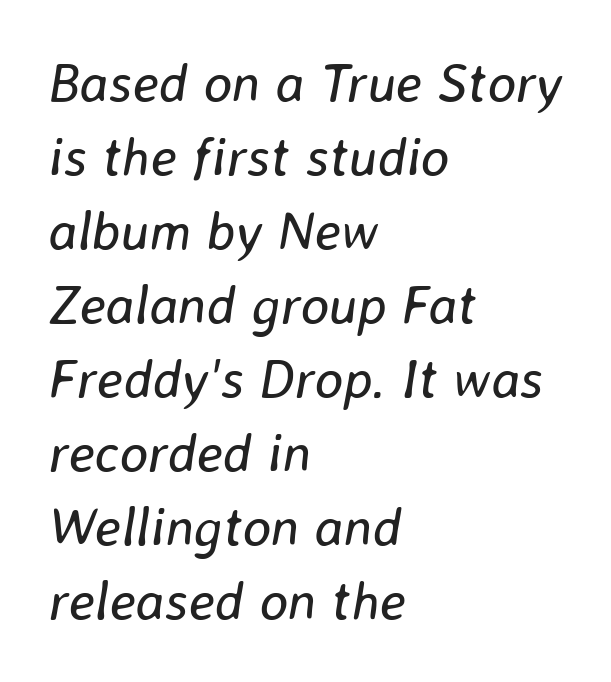
Think standard paragraph weight, or any step lighter than that. Varying glyph widths throughout — classic text-font behaviour. How are the letters spaced? Ordinarily, with no added tracking. Quick note: interline space is typical. The specimen reads as italic at a glance.
